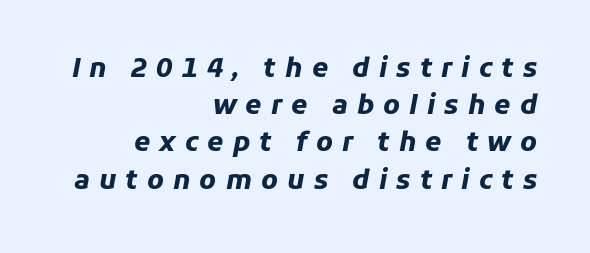
The image shows 26 px bold type, italic (leaning right); set right-aligned, normal line spacing (1.43x), unusually wide letter spacing (+0.35 em), not underlined.
